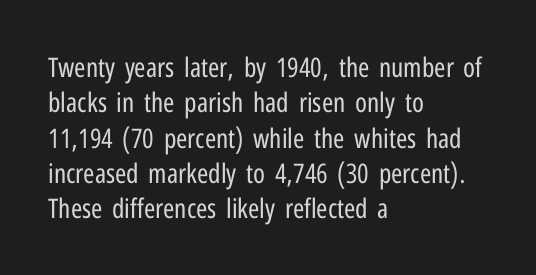
The image shows 27 px text type, upright; set left-aligned, normal line spacing (1.31x), normal letter spacing, not underlined.
